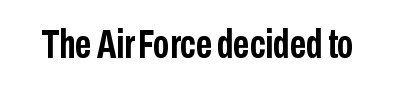
{"serif": "no", "italic": "no", "bold": "yes", "weight": "semibold", "width": "condensed", "stroke_contrast": "low", "x_height": "medium", "monospaced": "no", "underline": "no", "letter_spacing": "normal", "letter_spacing_em": 0.0, "glyph_px": 40}
